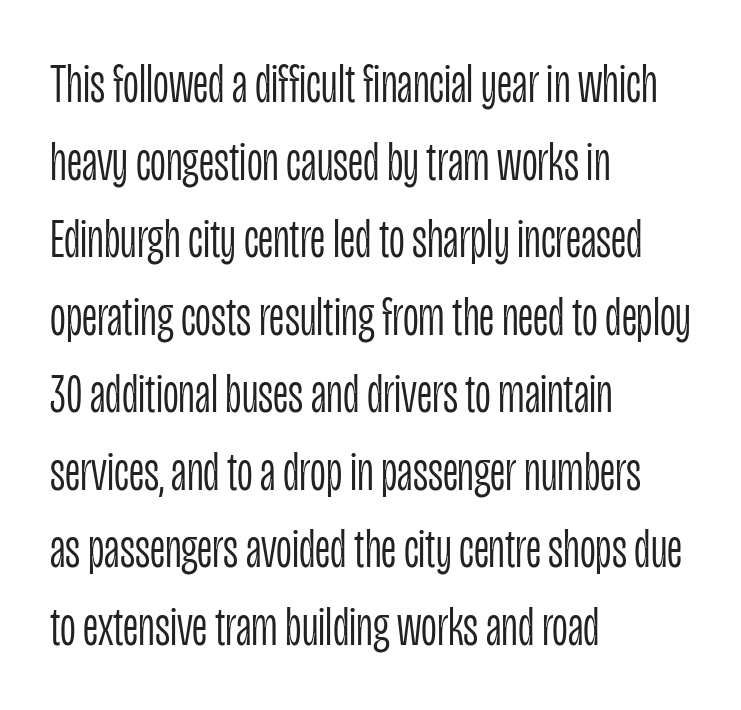
{"serif": "no", "italic": "no", "bold": "no", "weight": "light", "width": "condensed", "stroke_contrast": "low", "x_height": "large", "monospaced": "no", "underline": "no", "align": "left", "line_spacing": "normal", "line_spacing_ratio": 1.41, "letter_spacing": "normal", "letter_spacing_em": 0.0, "glyph_px": 55}
